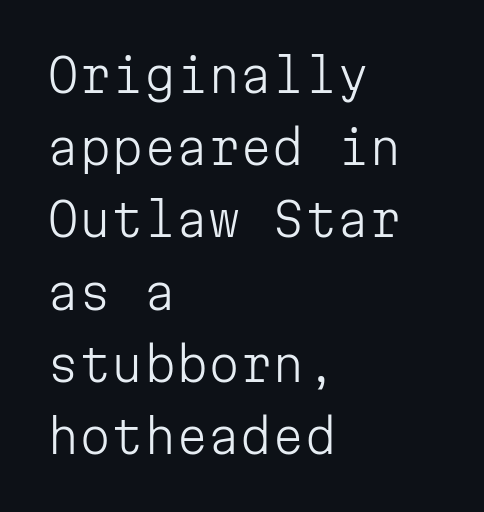
Q: Is the text bold? A: No.
Q: Is the text italic (slanted)? A: No, it is upright.
Q: Is the typeface a serif or a sans-serif typeface? A: Sans-serif.
Q: Is the text underlined? A: No.
Q: How is the paragraph aligned? A: Left-aligned.
Q: Is the spacing between letters normal or unusually wide? A: Normal.
Q: Is the spacing between lines tight, normal or loose? A: Normal.
Q: Width (condensed, normal, or wide)? A: Normal.
Q: Stroke contrast? A: Low.
Q: x-height? A: Medium.
Q: Monospaced? A: Yes.
